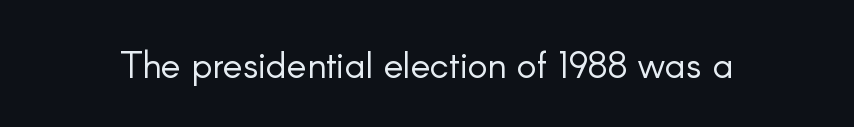
Words float on clear page, feet unadorned. Characters follow at the spacing the type designer built in. Each letter keeps its own natural width here, so spacing adapts to shape. Note: no serifs on the glyphs. If you drew a line through each stem, it would be perfectly vertical.
